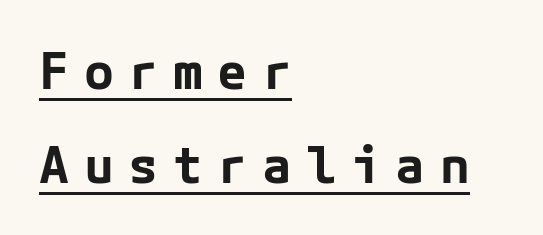
The image shows 50 px bold sans-serif type, upright; set left-aligned, line spacing 1.89x, unusually wide letter spacing (+0.29 em), underlined; low stroke contrast and a medium x-height.
